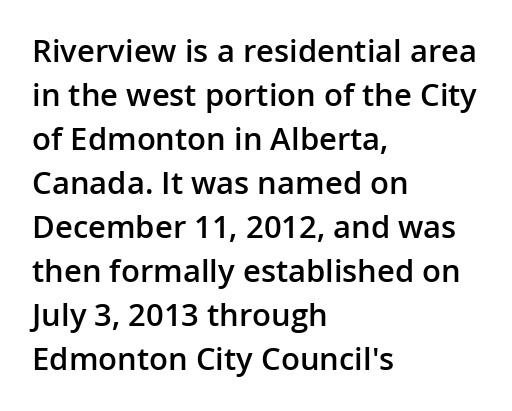
The image shows 31 px semibold sans-serif type, upright; set left-aligned, normal line spacing (1.42x), normal letter spacing, not underlined; low stroke contrast and a medium x-height.
